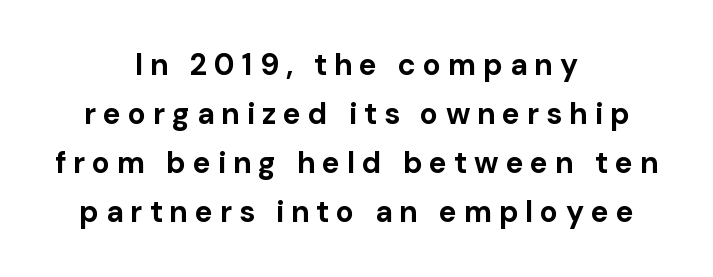
{"serif": "no", "italic": "no", "bold": "yes", "weight": "bold", "width": "normal", "stroke_contrast": "low", "x_height": "medium", "monospaced": "no", "underline": "no", "align": "center", "line_spacing": "normal", "line_spacing_ratio": 1.63, "letter_spacing": "wide", "letter_spacing_em": 0.23, "glyph_px": 30}
